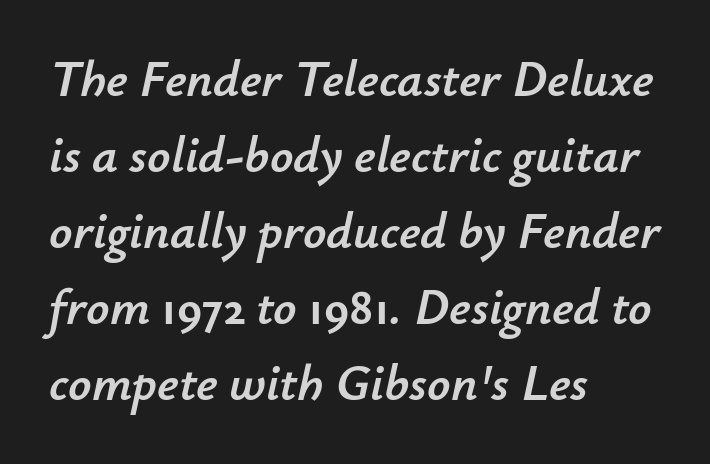
The horizontal fit of the characters is conventional and even. This block has exactly the height ordinary leading produces. Letters rest on an invisible, unmarked baseline. When letters slant like this, we call the style italic. Typeset ragged right — the left edge is the straight one. The rendering uses natural spacing where letterforms have individual widths.
